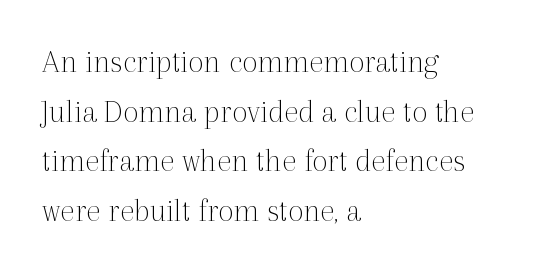
Q: Is the text bold? A: No.
Q: Is the text italic (slanted)? A: No, it is upright.
Q: Is the typeface a serif or a sans-serif typeface? A: Serif.
Q: Is the text underlined? A: No.
Q: How is the paragraph aligned? A: Left-aligned.
Q: Is the spacing between letters normal or unusually wide? A: Normal.
Q: Is the spacing between lines tight, normal or loose? A: Normal.
Q: Width (condensed, normal, or wide)? A: Normal.
Q: x-height? A: Medium.
Q: Monospaced? A: No.
